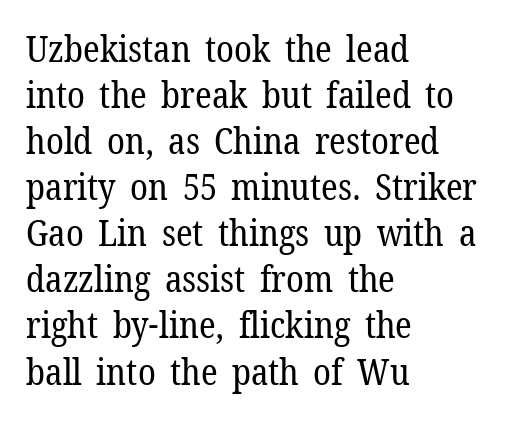
{"serif": "yes", "italic": "no", "bold": "no", "weight": "regular", "width": "normal", "stroke_contrast": "low", "x_height": "medium", "monospaced": "no", "underline": "no", "align": "left", "line_spacing": "normal", "line_spacing_ratio": 1.28, "letter_spacing": "normal", "letter_spacing_em": 0.0, "glyph_px": 36}
